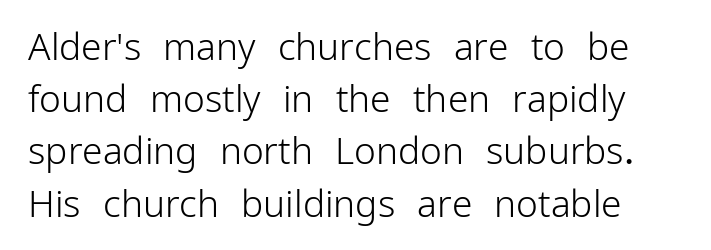
Q: Is the text bold? A: No.
Q: Is the text italic (slanted)? A: No, it is upright.
Q: Is the typeface a serif or a sans-serif typeface? A: Sans-serif.
Q: Is the text underlined? A: No.
Q: Is the spacing between letters normal or unusually wide? A: Normal.
Q: Is the spacing between lines tight, normal or loose? A: Normal.
Q: Width (condensed, normal, or wide)? A: Normal.
Q: Stroke contrast? A: Low.
Q: x-height? A: Medium.
Q: Monospaced? A: No.
